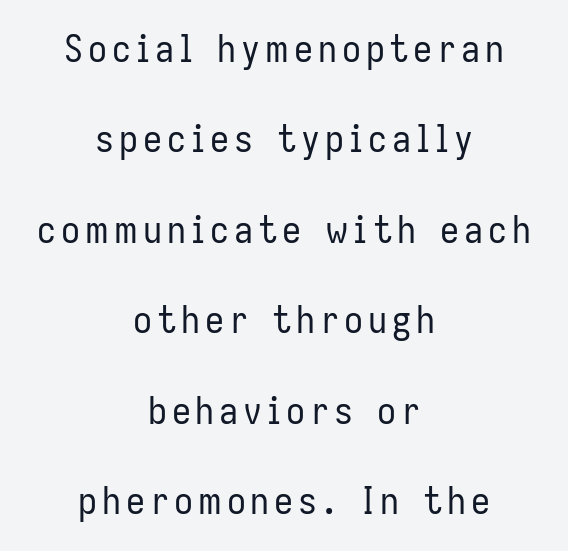
Q: Is the text bold? A: No.
Q: Is the text italic (slanted)? A: No, it is upright.
Q: Is the typeface a serif or a sans-serif typeface? A: Sans-serif.
Q: Is the text underlined? A: No.
Q: How is the paragraph aligned? A: Centered.
Q: Is the spacing between lines tight, normal or loose? A: Loose.
Q: Width (condensed, normal, or wide)? A: Condensed.
Q: Stroke contrast? A: Low.
Q: x-height? A: Medium.
Q: Monospaced? A: No.
